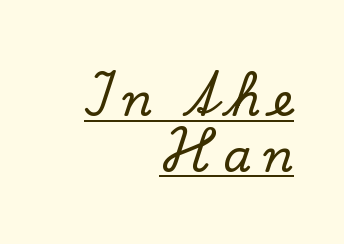
Every word sits above its own underline. These lines stack with their right ends in a neat column. Letter spacing: wide. Small tapered or slab feet sit at the stroke ends, so this counts as serif.
